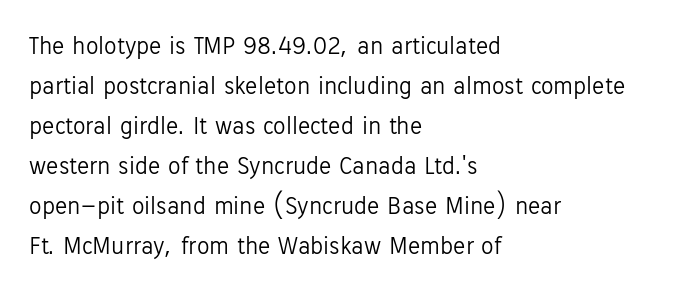
The area under the type is left untouched. A typesetter would mark this as roman, not italic. What's the leading like? Ordinary, nothing unusual. A typesetter would call this zero additional tracking. Which margin do the lines hug? The left one — the right edge is uneven. The cut favours lightness, reaching ordinary text weight at its darkest.
